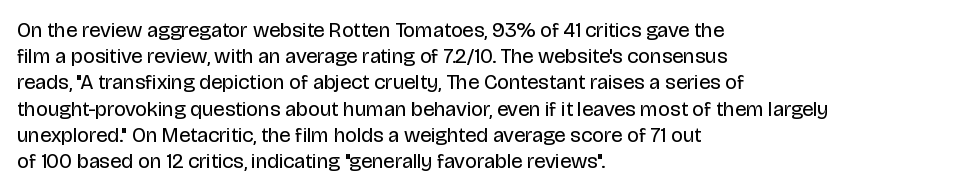
{"italic": "no", "bold": "no", "underline": "no", "align": "left", "line_spacing": "normal", "line_spacing_ratio": 1.25, "letter_spacing": "normal", "letter_spacing_em": 0.0, "glyph_px": 21}
